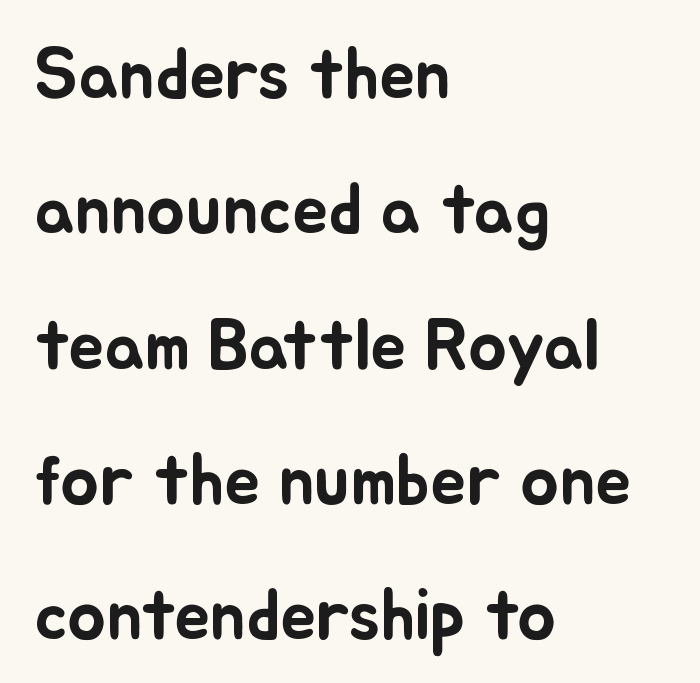
The image shows 72 px text type, upright; set left-aligned, line spacing 1.88x, normal letter spacing, not underlined; low stroke contrast and a small x-height.
